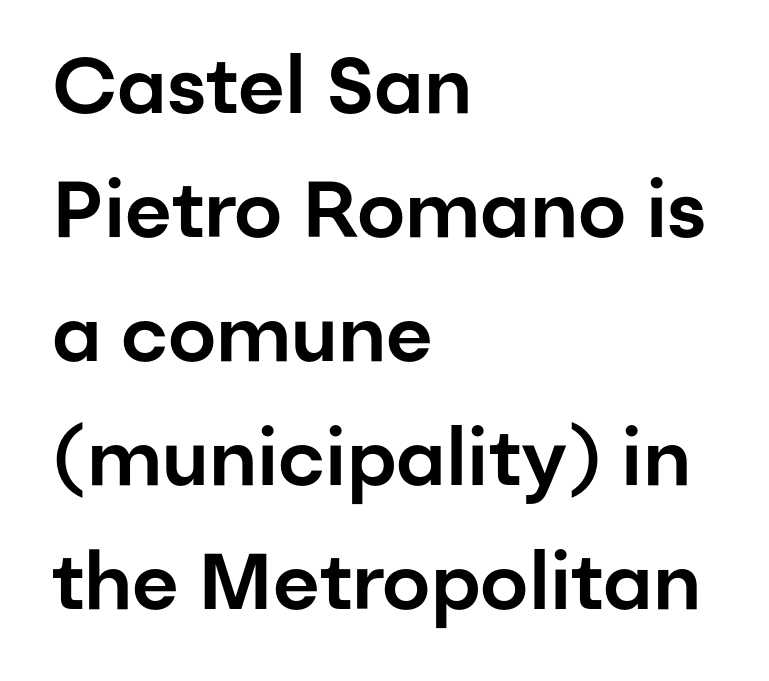
Q: Is the text italic (slanted)? A: No, it is upright.
Q: Is the typeface a serif or a sans-serif typeface? A: Sans-serif.
Q: Is the text underlined? A: No.
Q: How is the paragraph aligned? A: Left-aligned.
Q: Is the spacing between letters normal or unusually wide? A: Normal.
Q: Is the spacing between lines tight, normal or loose? A: Normal.
Q: Width (condensed, normal, or wide)? A: Normal.
Q: Stroke contrast? A: Low.
Q: x-height? A: Medium.
Q: Monospaced? A: No.
